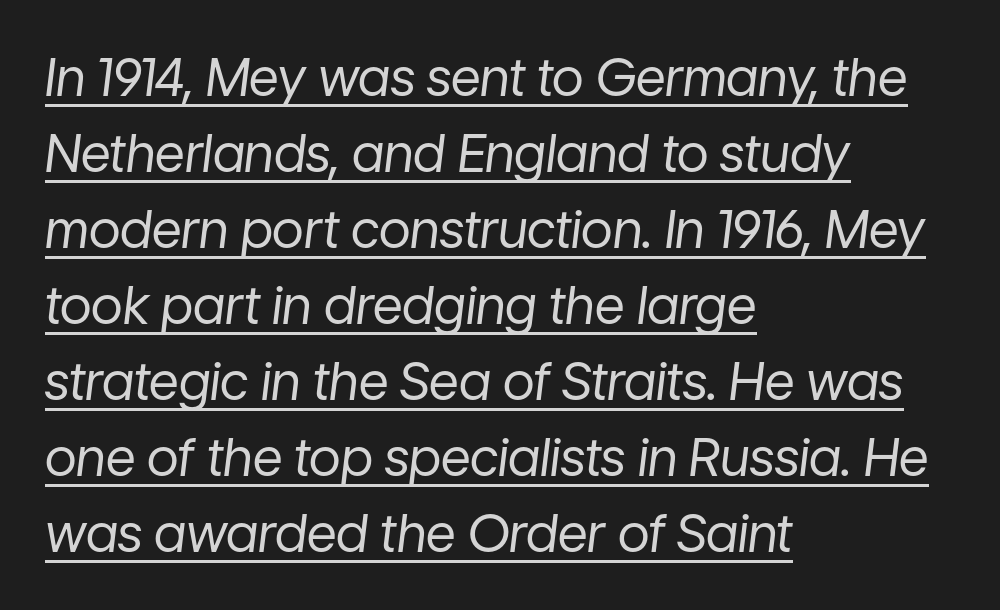
The letterforms sit shoulder to shoulder at normal distance. The typesetting does not lean heavy: it is not bold. The passage shown is typed in a proportional face where columns would drift. These lines sit exactly where default settings would place them.
